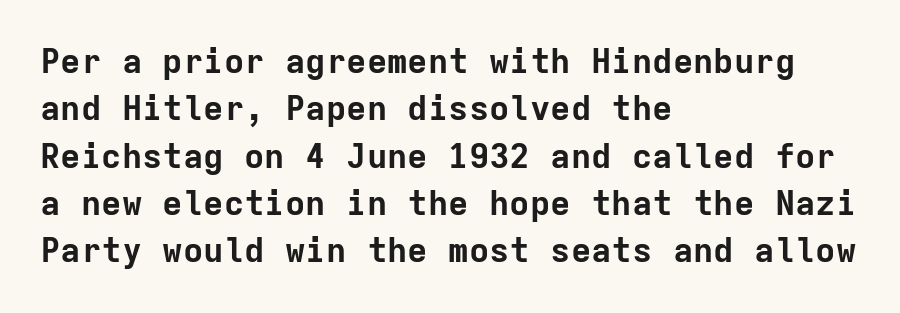
The image shows 34 px bold sans-serif type, upright, monospaced; set left-aligned, normal line spacing (1.39x), normal letter spacing, not underlined; low stroke contrast and a medium x-height.
